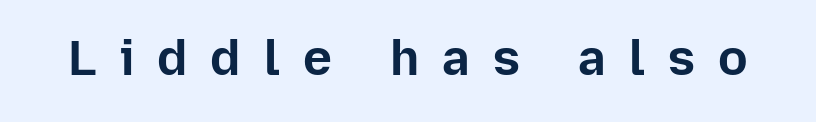
The image shows 49 px bold sans-serif type, upright; set unusually wide letter spacing (+0.47 em), not underlined; low stroke contrast and a medium x-height.
